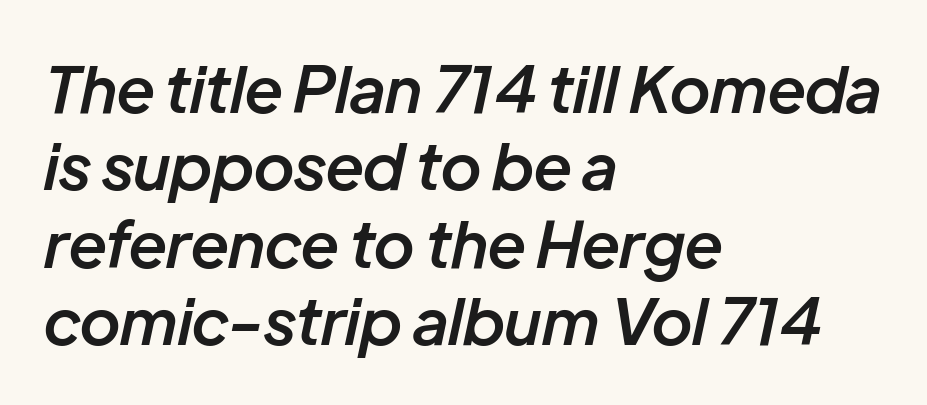
{"italic": "yes", "lean": "right", "slant_degrees": 12, "bold": "semi", "weight": "semibold", "width": "normal", "stroke_contrast": "low", "x_height": "medium", "monospaced": "no", "underline": "no", "align": "left", "line_spacing_ratio": 1.21, "letter_spacing": "normal", "letter_spacing_em": 0.0, "glyph_px": 64}
